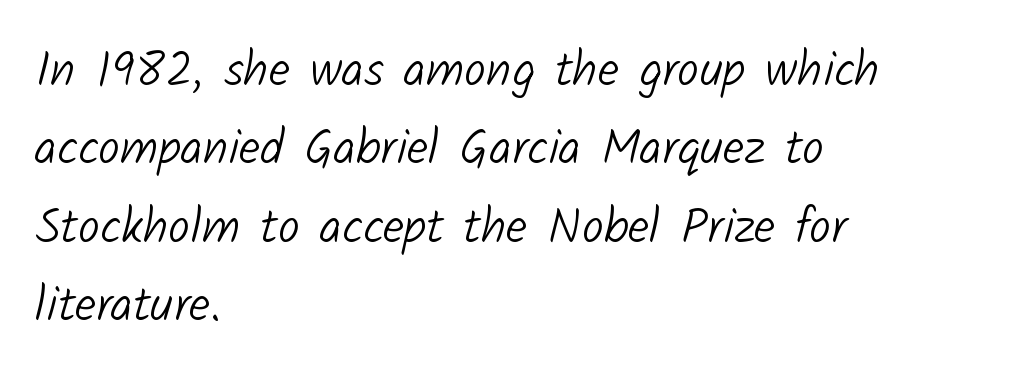
Are there feet on the stems? There aren't — it's a sans. Any mark beneath the type? The region is blank. Nobody touched the tracking dial on this one. Alignment: flush left. Stroke thickness stays within the range of a standard reading face or lighter. Regular leading.
